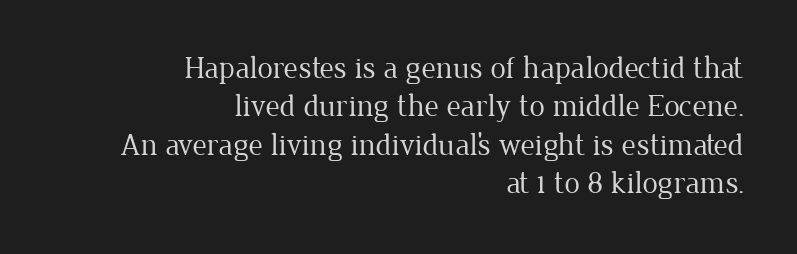
Rendered with straight, roman letterforms. Unbolded letterforms with no extra heft. Any mark beneath the type? The region is blank. Think of a printed novel: that variable character pitch is what you see here.
